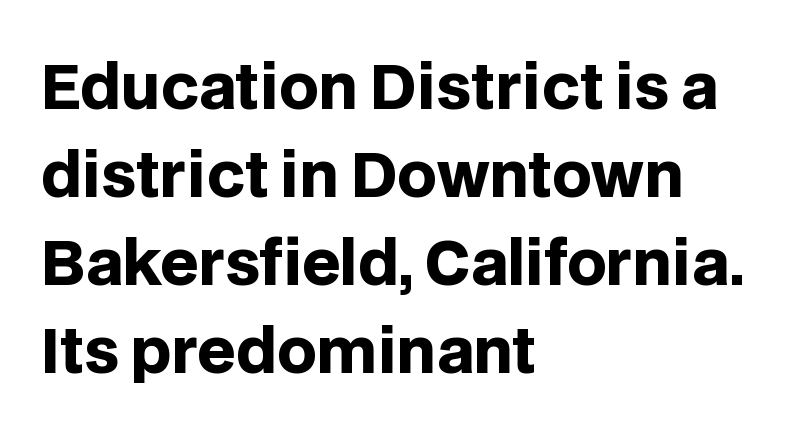
The image shows 61 px heavy sans-serif type, upright; set left-aligned, normal line spacing (1.44x), normal letter spacing, not underlined; low stroke contrast and a large x-height.
